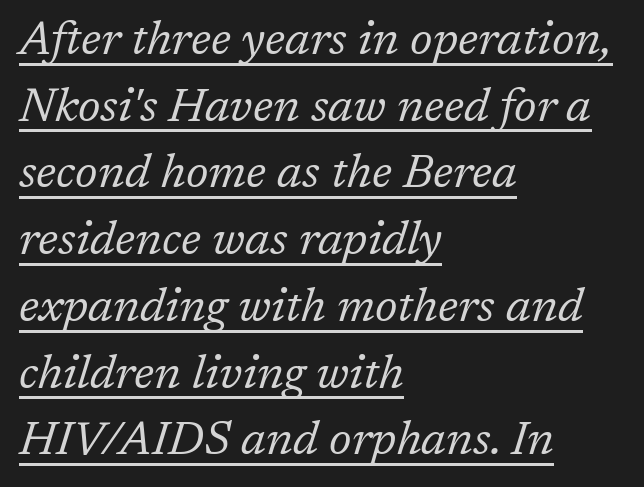
The image shows 47 px regular-weight serif type, italic (leaning right); set left-aligned, normal line spacing (1.42x), normal letter spacing, underlined; low stroke contrast and a medium x-height.
